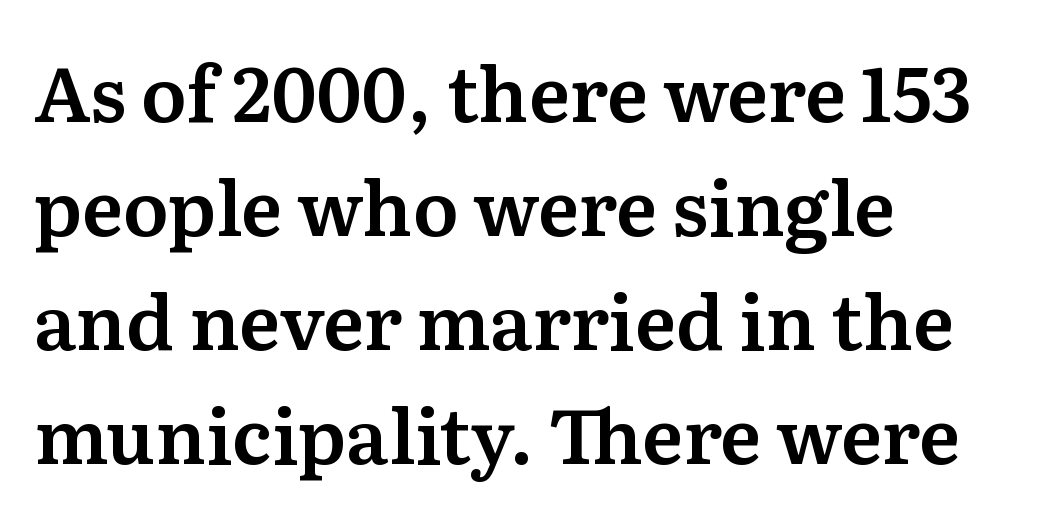
When letters stand straight like this, we call the style roman or upright. These lines stack with their left ends in a neat column. Each row of text sits above clean, open space. The lines sit at an ordinary, default distance from one another. Regarding serifs, this sample has them. This sample has the flowing, uneven cadence of proportional lettering.
